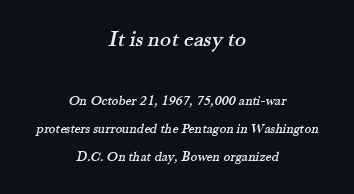
{"underline": "no", "align": "center", "line_spacing": "loose", "line_spacing_ratio": 2.01, "letter_spacing": "normal", "letter_spacing_em": 0.0, "larger_block": "first", "size_ratio": 1.64, "glyph_px": 23}
